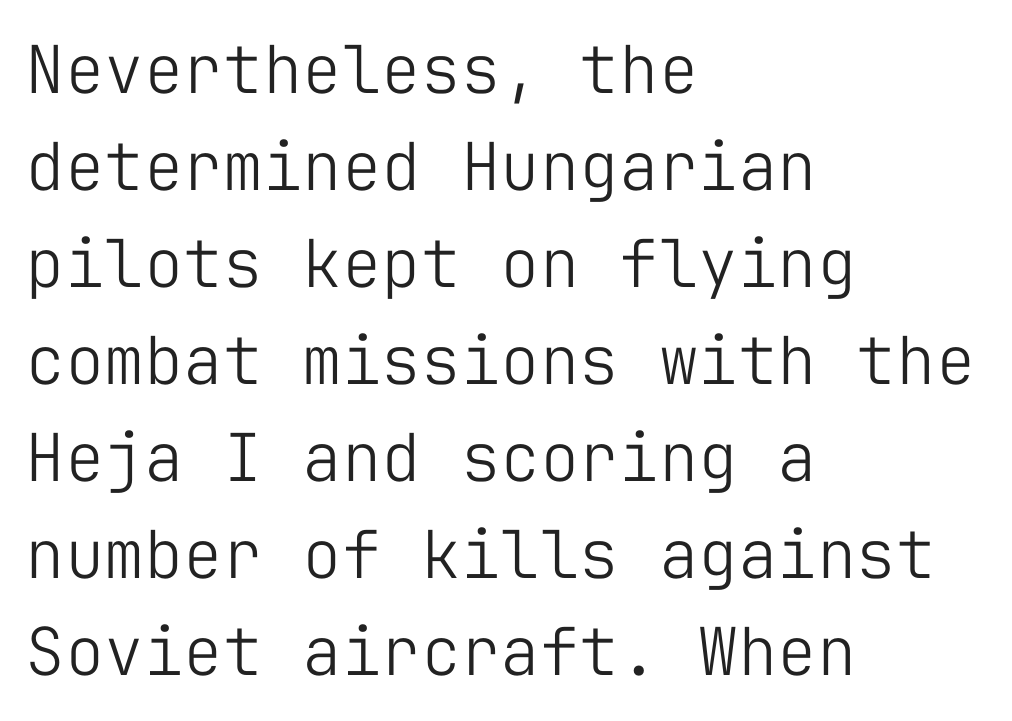
The image shows 66 px light sans-serif type, upright, monospaced; set left-aligned, normal line spacing (1.47x), normal letter spacing, not underlined; low stroke contrast and a medium x-height.
